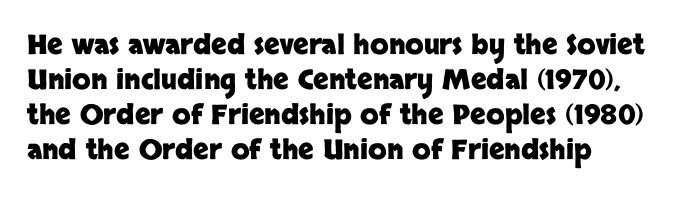
Is there much room between lines? A standard amount, neither cramped nor airy. Emphasis by weight is at full strength: bold. Each word holds together tightly as a unit, with standard inter-letter gaps. Rule under the text: the space is simply empty. Style check: upright. Does the copy run flush right? No — it runs flush left.
